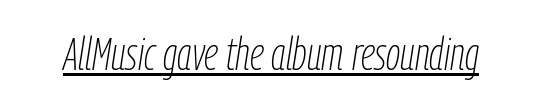
The image shows 45 px thin, condensed type, italic (leaning right); set normal letter spacing, underlined; low stroke contrast and a medium x-height.
